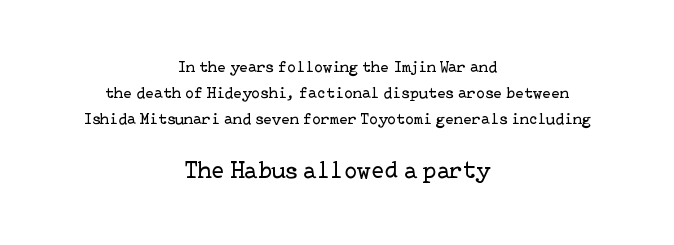
The image shows 24 px text type, upright; set centered, normal line spacing (1.63x), normal letter spacing, not underlined; the second (bottom) block is 1.5x larger.
